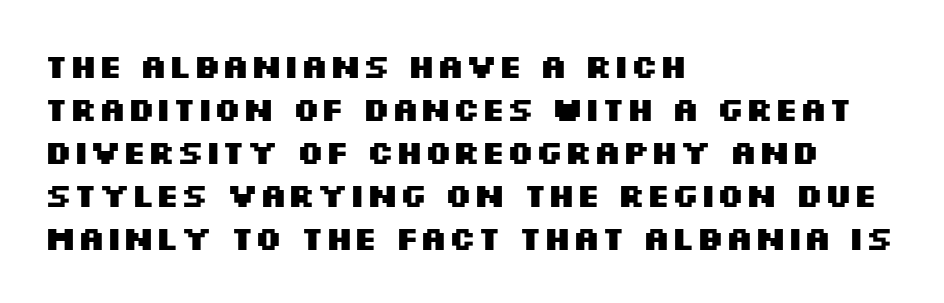
The line-height multiplier appears to be the usual default. The passage shown is typed in a proportional face where columns would drift. The letters stand upright; this is a roman face. Is the type bold? Yes — the strokes are clearly thick and heavy. Line beginnings align vertically; line endings do not.
